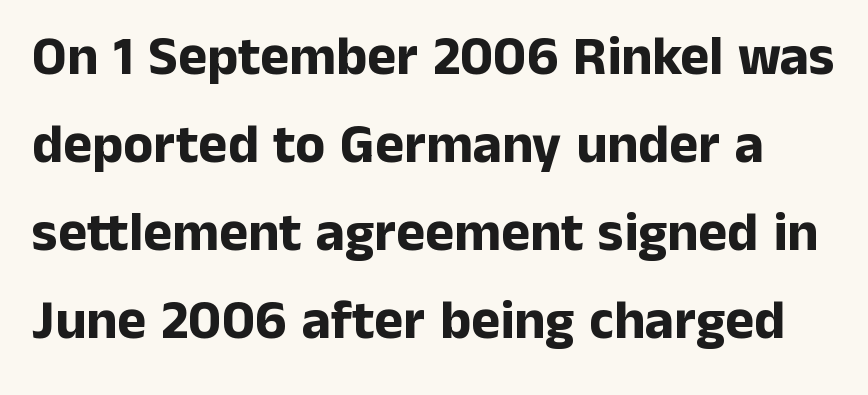
{"serif": "no", "italic": "no", "bold": "yes", "weight": "bold", "width": "normal", "stroke_contrast": "low", "x_height": "medium", "monospaced": "no", "underline": "no", "line_spacing": "normal", "line_spacing_ratio": 1.6, "letter_spacing": "normal", "letter_spacing_em": 0.0, "glyph_px": 55}
